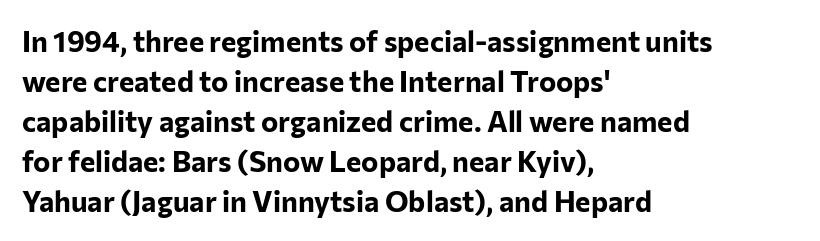
The image shows 29 px bold sans-serif type, upright; set left-aligned, normal line spacing (1.38x), normal letter spacing, not underlined; low stroke contrast and a medium x-height.
